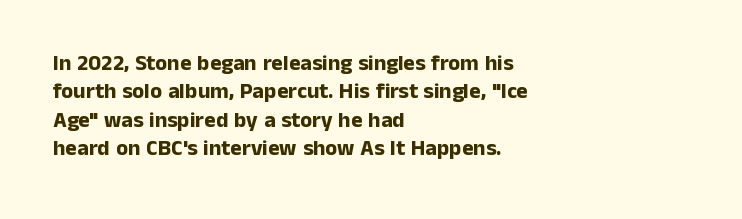
{"italic": "no", "bold": "yes", "underline": "no", "align": "left", "line_spacing": "normal", "line_spacing_ratio": 1.29, "letter_spacing": "normal", "letter_spacing_em": 0.0, "glyph_px": 22}
